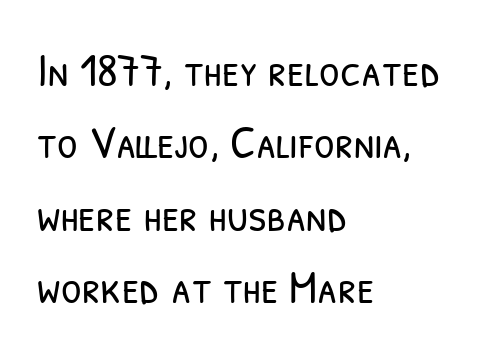
The image shows 47 px light, condensed sans-serif type; set left-aligned, normal line spacing (1.54x), normal letter spacing, not underlined; low stroke contrast and a medium x-height.
